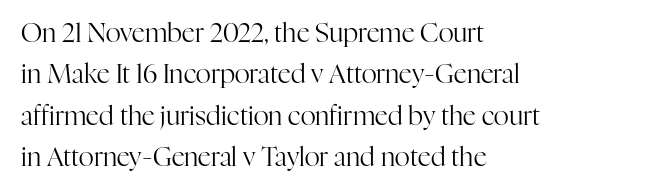
Q: Is the text bold? A: No.
Q: Is the text italic (slanted)? A: No, it is upright.
Q: Is the text underlined? A: No.
Q: How is the paragraph aligned? A: Left-aligned.
Q: Is the spacing between letters normal or unusually wide? A: Normal.
Q: Is the spacing between lines tight, normal or loose? A: Normal.
